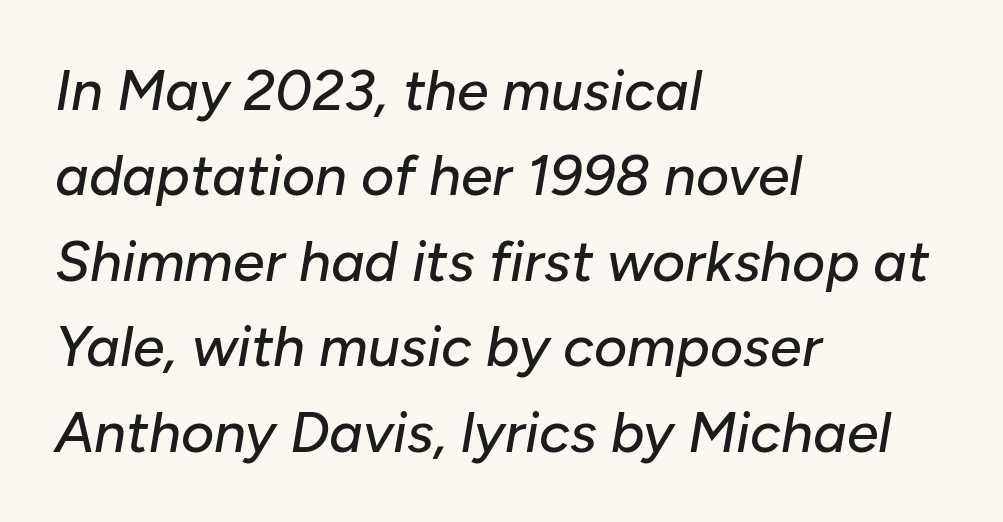
Q: Is the text italic (slanted)? A: Yes, it leans right by about 10 degrees.
Q: Is the text underlined? A: No.
Q: How is the paragraph aligned? A: Left-aligned.
Q: Is the spacing between letters normal or unusually wide? A: Normal.
Q: Is the spacing between lines tight, normal or loose? A: Normal.
Q: Width (condensed, normal, or wide)? A: Normal.
Q: Stroke contrast? A: Low.
Q: x-height? A: Medium.
Q: Monospaced? A: No.
